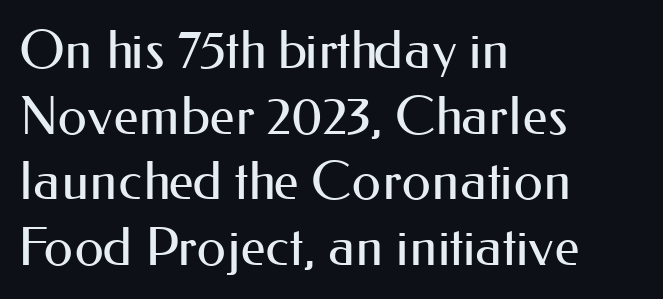
Q: Is the text bold? A: No.
Q: Is the text italic (slanted)? A: No, it is upright.
Q: Is the typeface a serif or a sans-serif typeface? A: Sans-serif.
Q: Is the text underlined? A: No.
Q: How is the paragraph aligned? A: Left-aligned.
Q: Is the spacing between letters normal or unusually wide? A: Normal.
Q: Width (condensed, normal, or wide)? A: Normal.
Q: Stroke contrast? A: Medium.
Q: x-height? A: Small.
Q: Monospaced? A: No.
